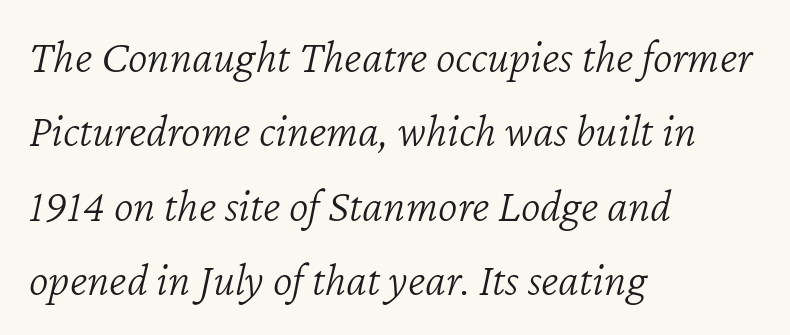
The image shows 47 px light type, italic (leaning right); set left-aligned, normal line spacing (1.58x), normal letter spacing, not underlined; low stroke contrast and a medium x-height.
